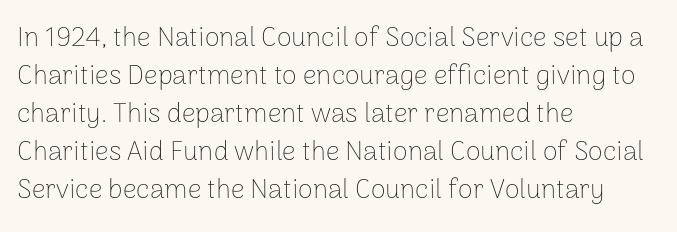
{"italic": "no", "bold": "no", "underline": "no", "align": "left", "line_spacing": "normal", "line_spacing_ratio": 1.41, "letter_spacing": "normal", "letter_spacing_em": 0.0, "glyph_px": 27}
